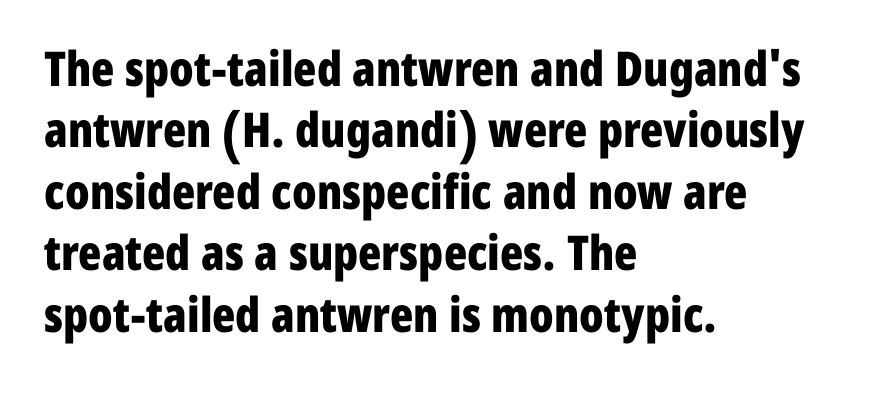
{"serif": "no", "italic": "no", "bold": "yes", "weight": "bold", "width": "condensed", "stroke_contrast": "low", "x_height": "medium", "monospaced": "no", "underline": "no", "align": "left", "line_spacing": "normal", "line_spacing_ratio": 1.28, "letter_spacing": "normal", "letter_spacing_em": 0.0, "glyph_px": 48}
